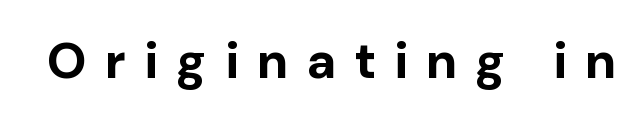
{"serif": "no", "italic": "no", "bold": "yes", "weight": "bold", "width": "normal", "stroke_contrast": "low", "x_height": "medium", "monospaced": "no", "underline": "no", "letter_spacing": "wide", "letter_spacing_em": 0.35, "glyph_px": 51}
